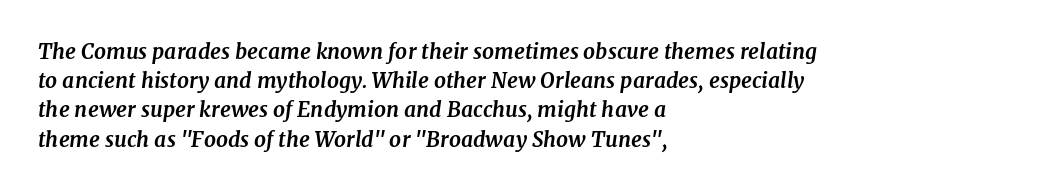
The face used here has the dense, thick strokes of a bold. When letters slant like this, we call the style italic. Does the leading feel generous? No, just average. Default kerning and tracking; the words read as compact shapes. Bare-footed words on every line.
